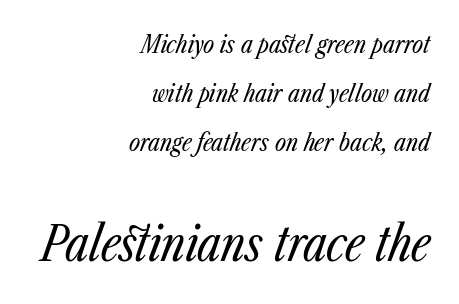
{"italic": "yes", "lean": "right", "slant_degrees": 23, "bold": "no", "weight": "regular", "width": "condensed", "stroke_contrast": "low", "x_height": "medium", "monospaced": "no", "underline": "no", "align": "right", "line_spacing": "loose", "line_spacing_ratio": 2.04, "letter_spacing": "normal", "letter_spacing_em": 0.0, "larger_block": "second", "size_ratio": 2.0, "glyph_px": 48}
